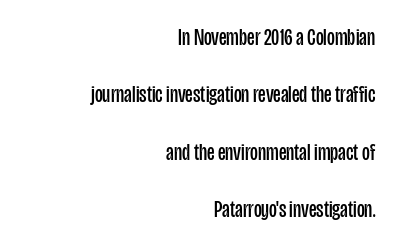
The image shows 24 px text type, upright; set right-aligned, loose line spacing (2.39x), normal letter spacing, not underlined.
